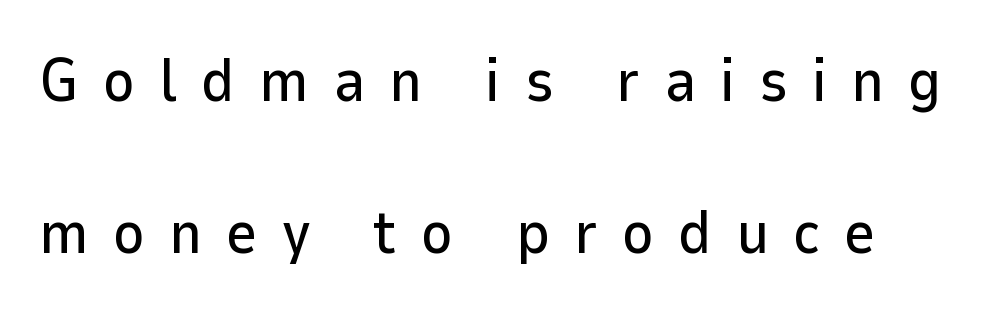
The image shows 61 px sans-serif type, upright; set loose line spacing (2.49x), unusually wide letter spacing (+0.39 em), not underlined; low stroke contrast and a medium x-height.
